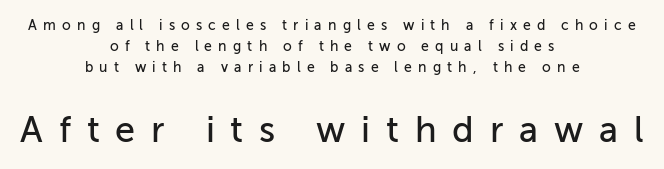
Underline: absent. Casual observation: everything's sitting right in the middle. Size hierarchy here favors the trailing block over the leading one. Normally led — the rows are evenly, conventionally spaced. Do the characters align in a grid? No, the font is proportional.
